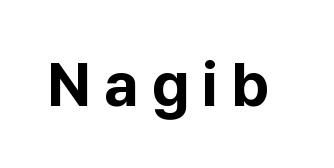
{"serif": "no", "italic": "no", "bold": "yes", "weight": "bold", "width": "normal", "stroke_contrast": "low", "x_height": "medium", "monospaced": "no", "underline": "no", "letter_spacing": "wide", "letter_spacing_em": 0.21, "glyph_px": 62}
